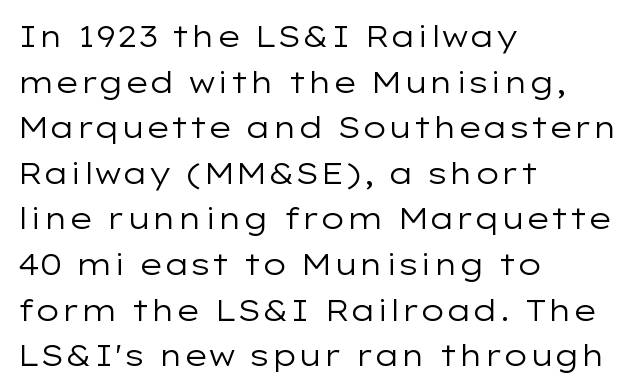
{"serif": "no", "italic": "no", "bold": "no", "weight": "regular", "width": "wide", "stroke_contrast": "low", "x_height": "medium", "monospaced": "no", "underline": "no", "align": "left", "line_spacing": "normal", "line_spacing_ratio": 1.52, "letter_spacing": "normal", "letter_spacing_em": 0.0, "glyph_px": 30}
